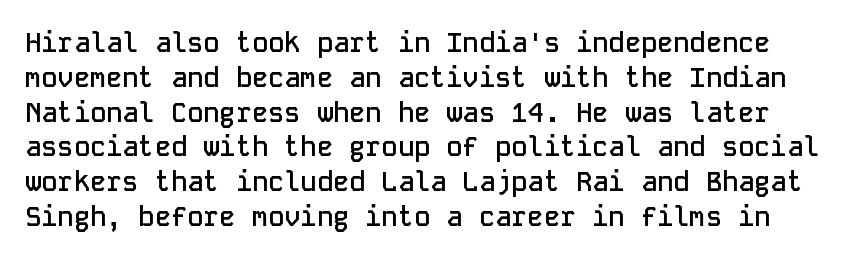
The image shows 27 px text type, upright; set normal line spacing (1.29x), normal letter spacing, not underlined.
